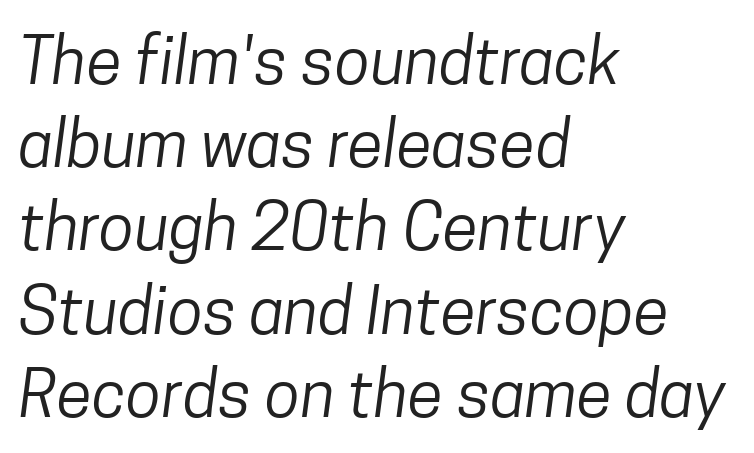
In terms of leading, this rendering sits right in the middle. The text block is weighted toward the left margin, trailing off unevenly rightward. In terms of letterspacing, this is plain default setting. Stems here are at most as thick as an everyday book face. A clean baseline with only descenders dipping below it.
